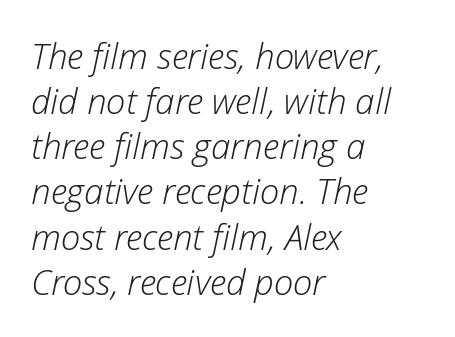
{"italic": "yes", "lean": "right", "slant_degrees": 12, "bold": "no", "weight": "light", "width": "normal", "stroke_contrast": "low", "x_height": "medium", "monospaced": "no", "underline": "no", "align": "left", "line_spacing": "normal", "line_spacing_ratio": 1.29, "letter_spacing": "normal", "letter_spacing_em": 0.0, "glyph_px": 35}
